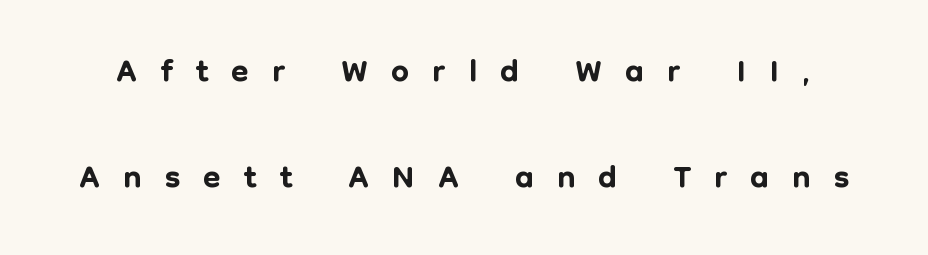
Q: Is the text italic (slanted)? A: No, it is upright.
Q: Is the typeface a serif or a sans-serif typeface? A: Sans-serif.
Q: Is the text underlined? A: No.
Q: Is the spacing between letters normal or unusually wide? A: Unusually wide.
Q: Is the spacing between lines tight, normal or loose? A: Loose.
Q: Width (condensed, normal, or wide)? A: Normal.
Q: Stroke contrast? A: Low.
Q: x-height? A: Medium.
Q: Monospaced? A: No.
